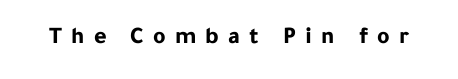
Q: Is the text bold? A: Yes.
Q: Is the text italic (slanted)? A: No, it is upright.
Q: Is the text underlined? A: No.
Q: Is the spacing between letters normal or unusually wide? A: Unusually wide.
